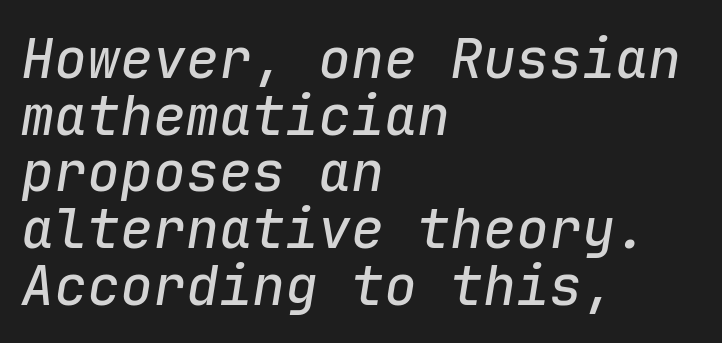
The image shows 55 px text type, italic (leaning right), monospaced; set left-aligned, tight line spacing (1.03x), normal letter spacing, not underlined; low stroke contrast and a medium x-height.
